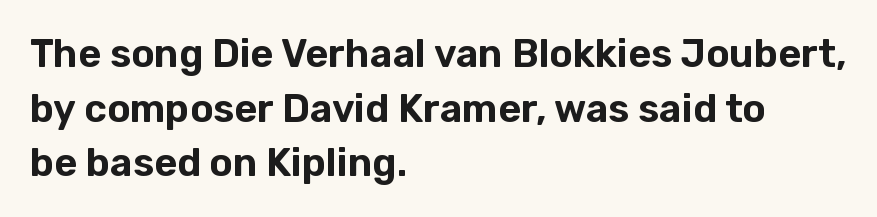
The image shows 39 px sans-serif type, upright; set left-aligned, normal line spacing (1.4x), normal letter spacing, not underlined; low stroke contrast and a medium x-height.
